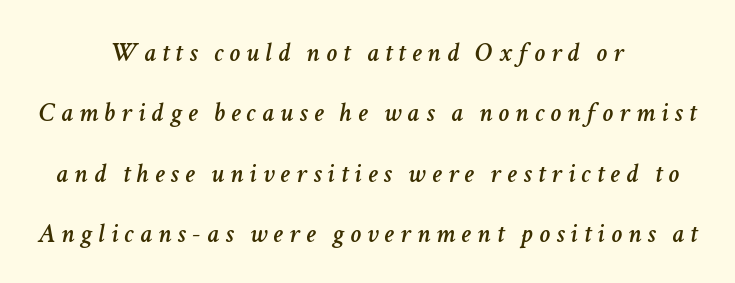
Spacing between characters has been opened up far beyond the box default. Check under the words: just untouched page. How would I describe the line gaps? Wide and relaxed. This sample uses an oblique cut, with every glyph tilted off the vertical. Visually the block forms a symmetrical silhouette, jagged on both flanks.
